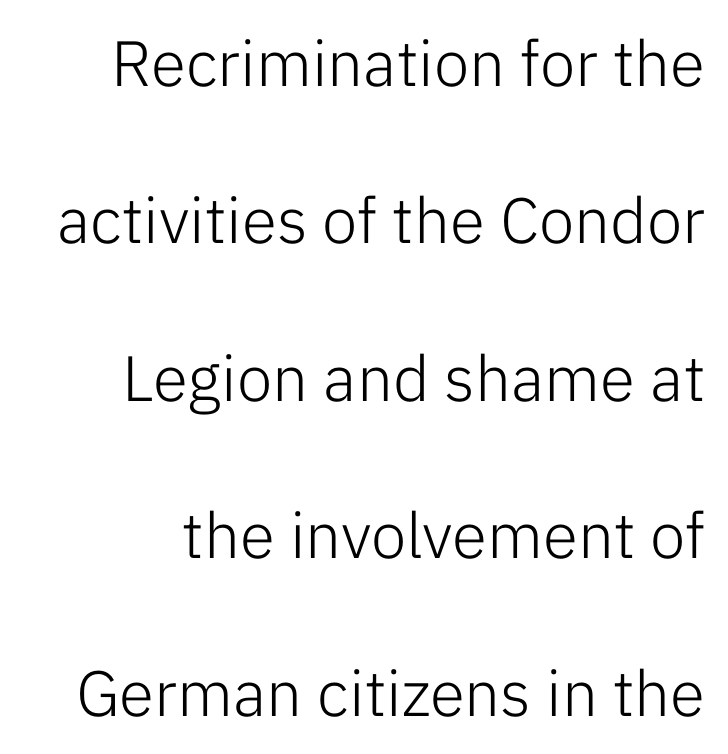
{"serif": "no", "italic": "no", "bold": "no", "weight": "light", "width": "normal", "stroke_contrast": "low", "x_height": "medium", "monospaced": "no", "underline": "no", "line_spacing": "loose", "line_spacing_ratio": 2.46, "letter_spacing": "normal", "letter_spacing_em": 0.0, "glyph_px": 64}
